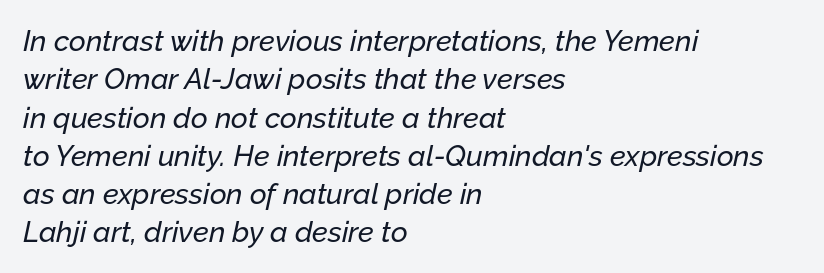
Q: Is the text italic (slanted)? A: Yes, it leans right by about 12 degrees.
Q: Is the text underlined? A: No.
Q: How is the paragraph aligned? A: Left-aligned.
Q: Is the spacing between letters normal or unusually wide? A: Normal.
Q: Is the spacing between lines tight, normal or loose? A: Normal.
Q: Width (condensed, normal, or wide)? A: Normal.
Q: Stroke contrast? A: Low.
Q: x-height? A: Medium.
Q: Monospaced? A: No.
